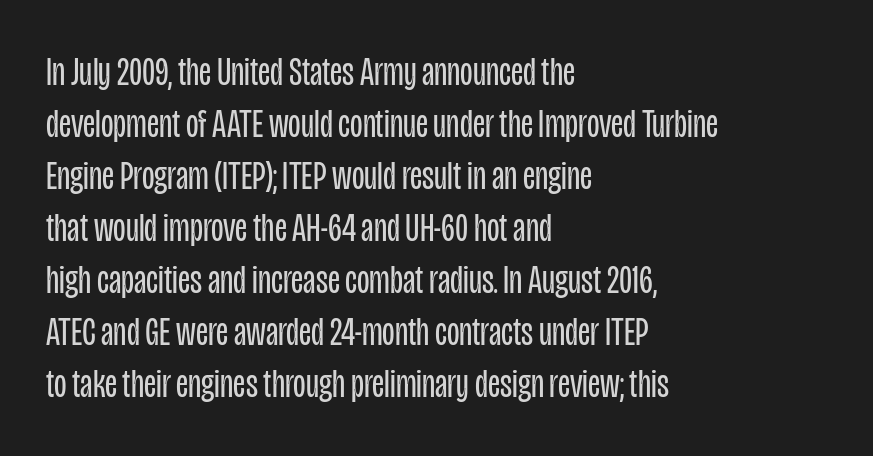
Q: Is the text bold? A: No.
Q: Is the text italic (slanted)? A: No, it is upright.
Q: Is the typeface a serif or a sans-serif typeface? A: Sans-serif.
Q: Is the text underlined? A: No.
Q: How is the paragraph aligned? A: Left-aligned.
Q: Is the spacing between letters normal or unusually wide? A: Normal.
Q: Is the spacing between lines tight, normal or loose? A: Normal.
Q: Width (condensed, normal, or wide)? A: Condensed.
Q: Stroke contrast? A: Low.
Q: x-height? A: Large.
Q: Monospaced? A: No.
